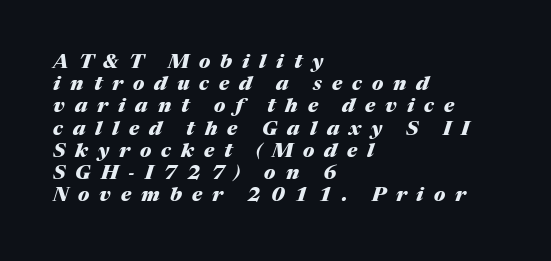
{"italic": "yes", "lean": "right", "slant_degrees": 17, "bold": "yes", "underline": "no", "align": "left", "line_spacing": "tight", "line_spacing_ratio": 1.11, "letter_spacing": "wide", "letter_spacing_em": 0.5, "glyph_px": 20}
